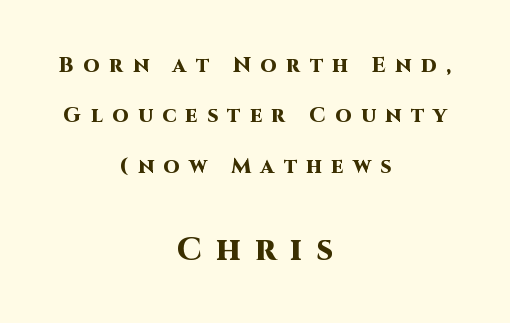
The image shows 32 px heavy sans-serif type, upright; set centered, loose line spacing (2.4x), unusually wide letter spacing (+0.45 em), not underlined; the second (bottom) block is 1.52x larger; high stroke contrast and a large x-height.
